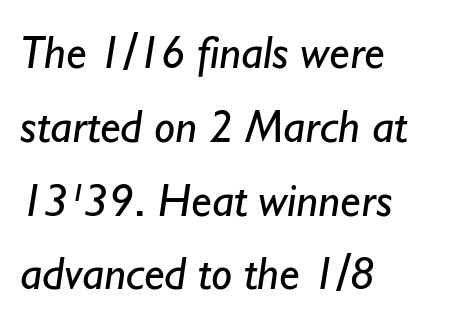
{"serif": "no", "bold": "no", "weight": "regular", "width": "normal", "stroke_contrast": "low", "x_height": "small", "monospaced": "no", "underline": "no", "align": "left", "line_spacing": "normal", "line_spacing_ratio": 1.57, "letter_spacing": "normal", "letter_spacing_em": 0.0, "glyph_px": 47}
